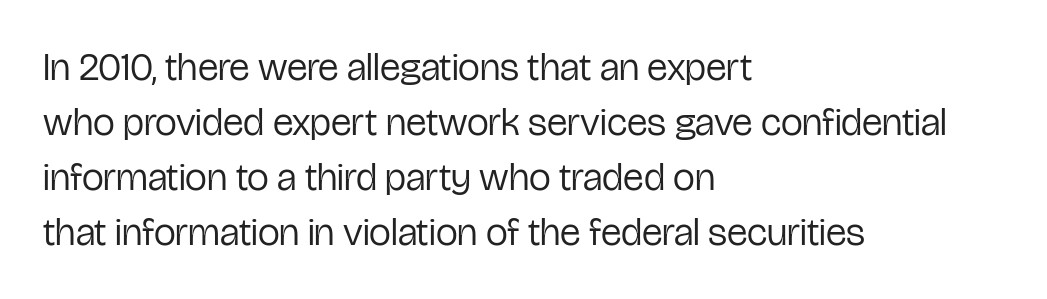
Q: Is the text bold? A: No.
Q: Is the text italic (slanted)? A: No, it is upright.
Q: Is the typeface a serif or a sans-serif typeface? A: Sans-serif.
Q: Is the text underlined? A: No.
Q: How is the paragraph aligned? A: Left-aligned.
Q: Is the spacing between letters normal or unusually wide? A: Normal.
Q: Is the spacing between lines tight, normal or loose? A: Normal.
Q: Width (condensed, normal, or wide)? A: Condensed.
Q: Stroke contrast? A: Low.
Q: x-height? A: Medium.
Q: Monospaced? A: No.
